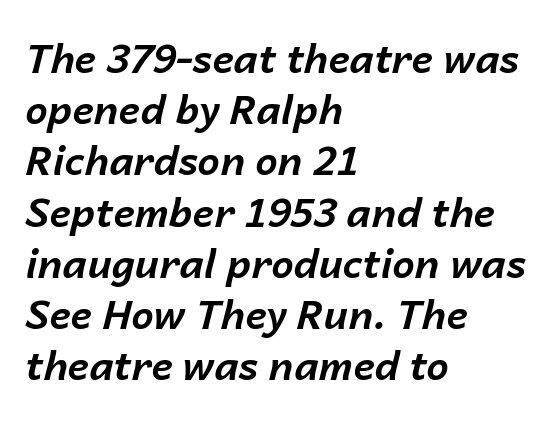
Strokes here are thick enough to call this a true bold. The string is rendered with underlining switched off. Compared with a centered layout, this one pins lines to the left instead. One glance says typical: line gaps are just what's usual. There is no visible air inserted between adjacent glyphs.
